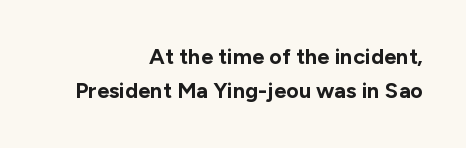
The image shows 22 px bold type, upright; set right-aligned, normal line spacing (1.56x), normal letter spacing, not underlined.
